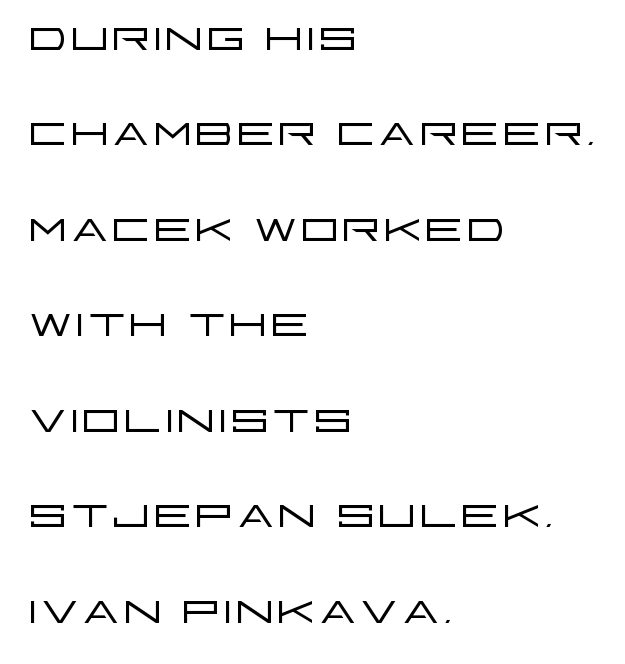
The image shows 62 px light, wide sans-serif type, upright; set left-aligned, normal line spacing (1.54x), normal letter spacing, not underlined; low stroke contrast and a large x-height.
